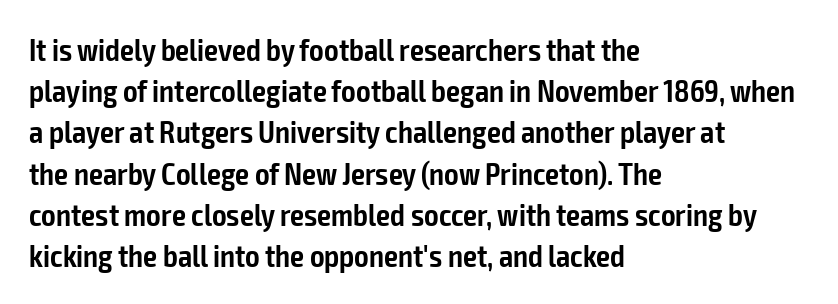
The image shows 31 px semibold, condensed sans-serif type, upright; set left-aligned, normal line spacing (1.33x), normal letter spacing, not underlined; low stroke contrast and a medium x-height.
